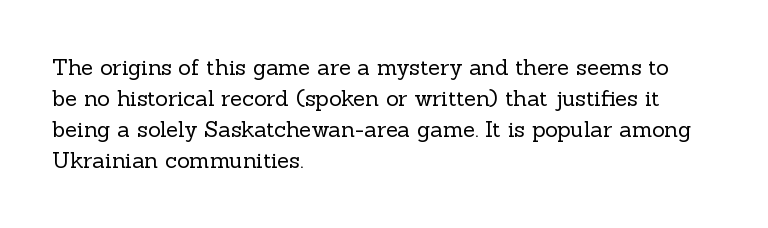
The image shows 22 px text type, upright; set left-aligned, normal line spacing (1.41x), normal letter spacing, not underlined.
